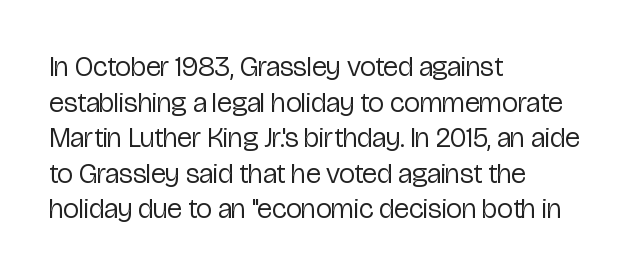
{"serif": "no", "italic": "no", "bold": "no", "weight": "regular", "width": "condensed", "stroke_contrast": "low", "x_height": "medium", "monospaced": "no", "underline": "no", "align": "left", "line_spacing": "normal", "line_spacing_ratio": 1.27, "letter_spacing": "normal", "letter_spacing_em": 0.0, "glyph_px": 28}
